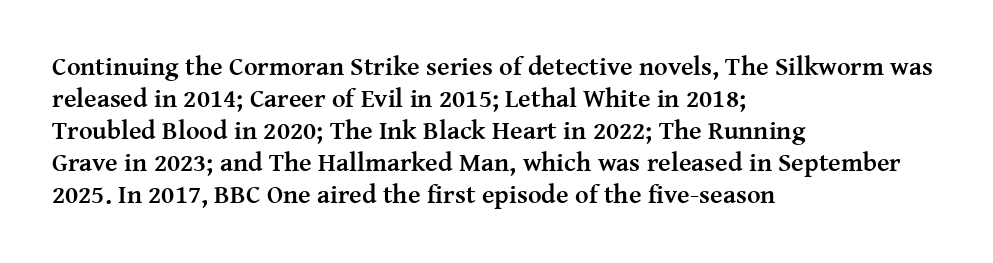
The image shows 26 px bold type, upright; set left-aligned, line spacing 1.23x, normal letter spacing, not underlined.
